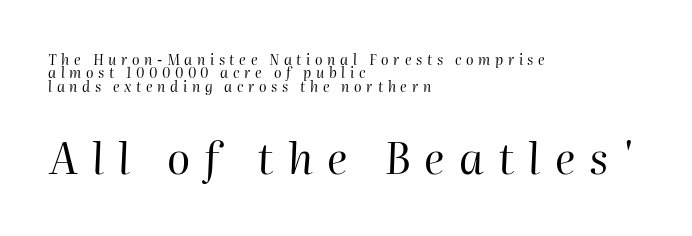
{"italic": "yes", "lean": "right", "slant_degrees": 2, "bold": "no", "weight": "regular", "width": "normal", "stroke_contrast": "high", "x_height": "medium", "monospaced": "no", "underline": "no", "align": "left", "line_spacing": "tight", "line_spacing_ratio": 0.96, "letter_spacing": "wide", "letter_spacing_em": 0.33, "larger_block": "second", "size_ratio": 3.07, "glyph_px": 43}
